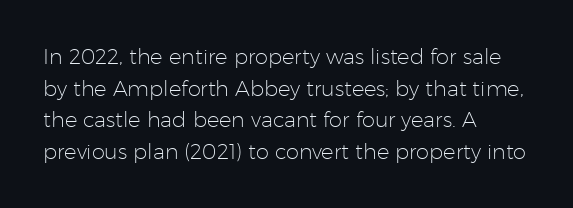
Style check: upright. Leftover space on each line is placed entirely after the last word. The rows are spaced the way most documents space them. The font is comparable to plain body text, perhaps lighter. Honestly, there is no underline to notice here at all. Nobody touched the tracking dial on this one.
